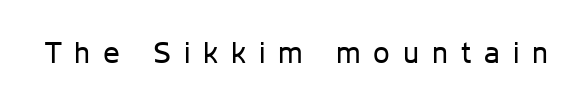
{"serif": "no", "italic": "no", "bold": "no", "weight": "regular", "width": "normal", "stroke_contrast": "low", "x_height": "medium", "monospaced": "no", "underline": "no", "letter_spacing": "wide", "letter_spacing_em": 0.43, "glyph_px": 30}
